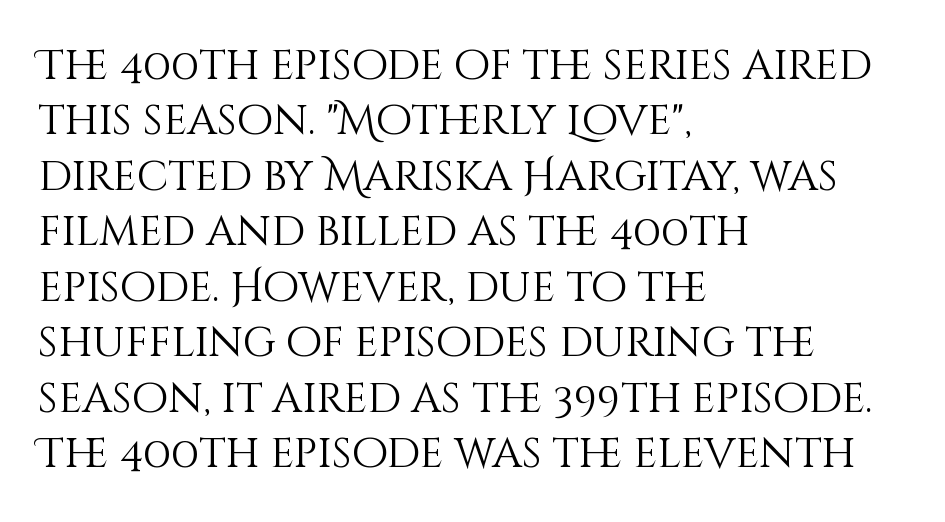
The image shows 42 px light type, upright; set left-aligned, normal line spacing (1.32x), normal letter spacing, not underlined; medium stroke contrast and a large x-height.
